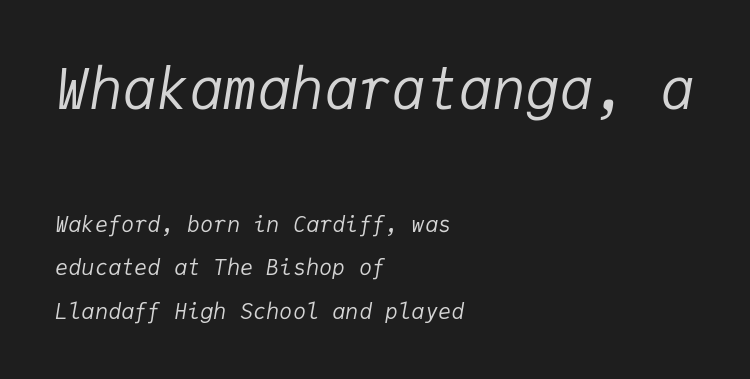
The image shows 56 px regular-weight type, italic (leaning right), monospaced; set left-aligned, loose line spacing (1.98x), normal letter spacing, not underlined; the first (top) block is 2.55x larger; low stroke contrast and a medium x-height.
